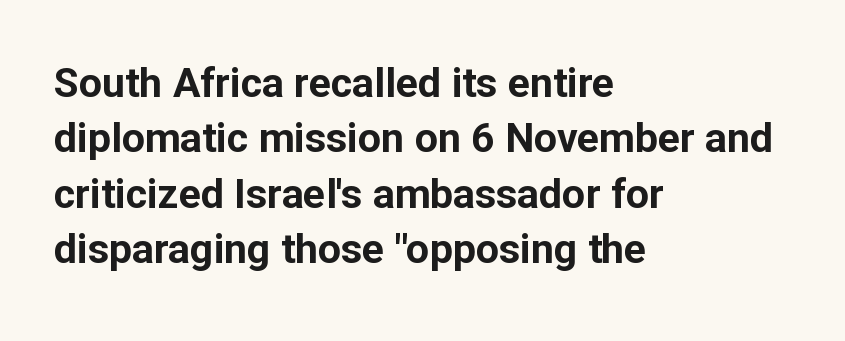
Q: Is the text bold? A: Yes.
Q: Is the text italic (slanted)? A: No, it is upright.
Q: Is the typeface a serif or a sans-serif typeface? A: Sans-serif.
Q: Is the text underlined? A: No.
Q: How is the paragraph aligned? A: Left-aligned.
Q: Is the spacing between letters normal or unusually wide? A: Normal.
Q: Is the spacing between lines tight, normal or loose? A: Normal.
Q: Width (condensed, normal, or wide)? A: Normal.
Q: Stroke contrast? A: Low.
Q: x-height? A: Medium.
Q: Monospaced? A: No.
